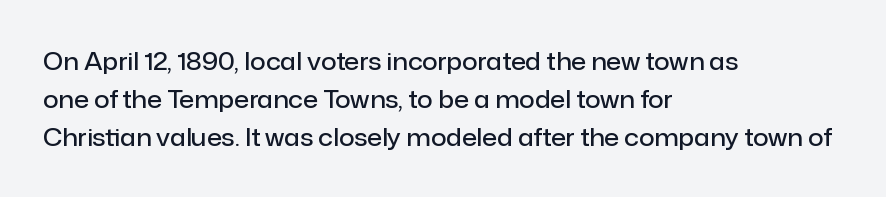
The image shows 24 px text type, upright; set left-aligned, normal line spacing (1.58x), normal letter spacing, not underlined.
